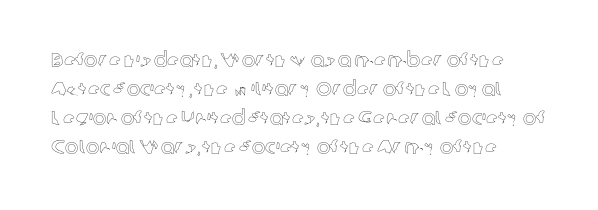
{"italic": "no", "underline": "no", "line_spacing": "normal", "line_spacing_ratio": 1.45, "letter_spacing": "normal", "letter_spacing_em": 0.0, "glyph_px": 20}
